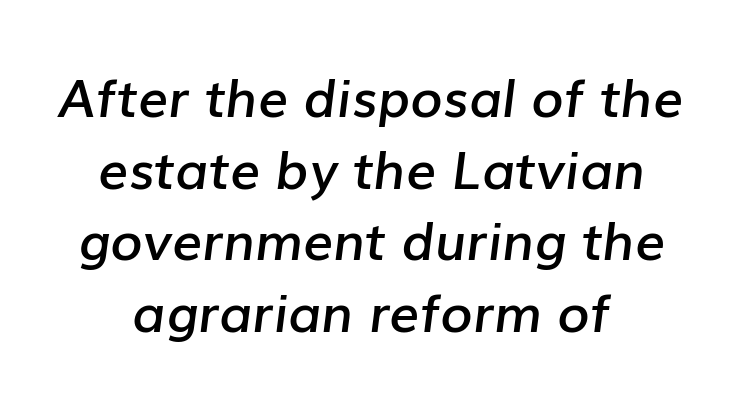
{"italic": "yes", "lean": "right", "slant_degrees": 7, "bold": "semi", "weight": "semibold", "width": "normal", "stroke_contrast": "low", "x_height": "medium", "monospaced": "no", "underline": "no", "align": "center", "line_spacing": "normal", "line_spacing_ratio": 1.35, "letter_spacing": "normal", "letter_spacing_em": 0.0, "glyph_px": 53}
